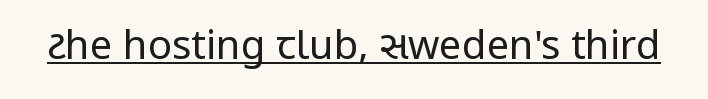
Q: Is the text bold? A: No.
Q: Is the text italic (slanted)? A: No, it is upright.
Q: Is the typeface a serif or a sans-serif typeface? A: Sans-serif.
Q: Is the text underlined? A: Yes.
Q: Is the spacing between letters normal or unusually wide? A: Normal.
Q: Width (condensed, normal, or wide)? A: Normal.
Q: Stroke contrast? A: Low.
Q: x-height? A: Medium.
Q: Monospaced? A: No.
